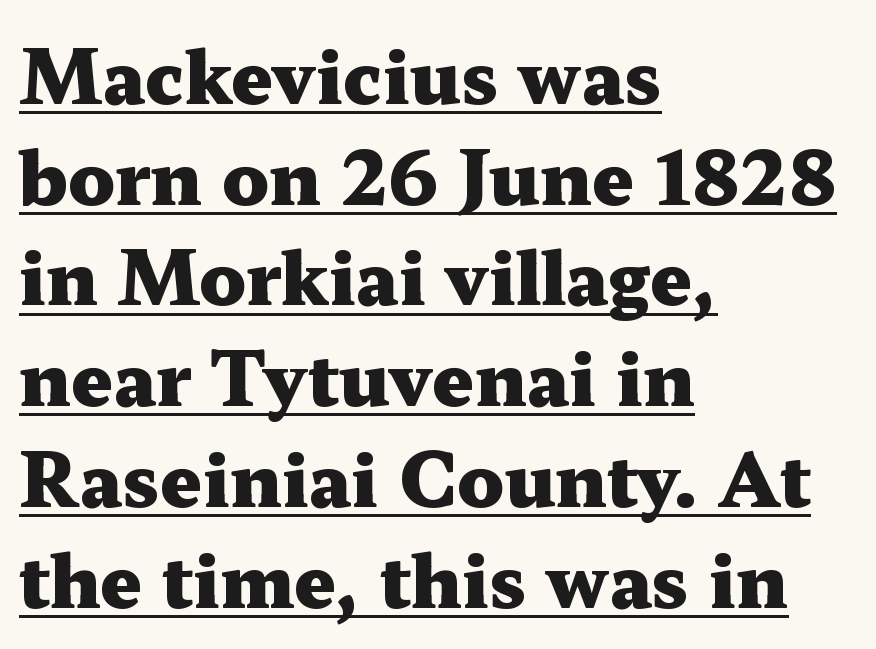
If you measured baseline to baseline, you'd find a middling distance. Unlike italic type, these characters show no tilt at all. This rendering uses left alignment, leaving the right contour irregular. These lines carry a lot of weight — the face is fully bold.
